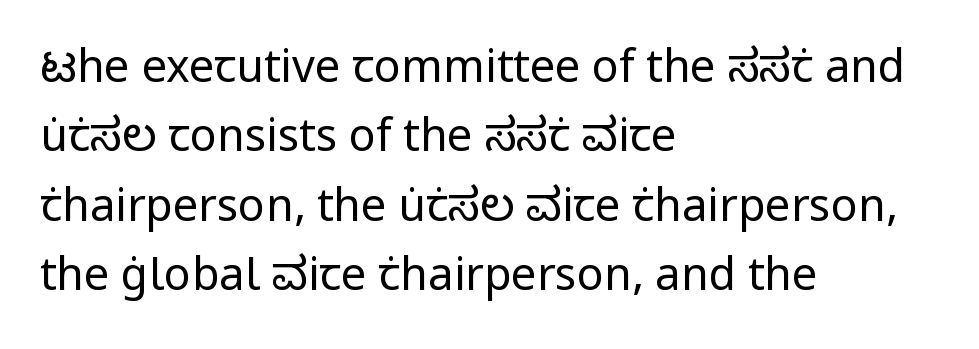
Tracking value appears to be zero — textbook default spacing. Each new line begins a customary step beneath the previous one. The letters look calm and open, with moderate or lighter stems. The gap between lines stays unmarked.
